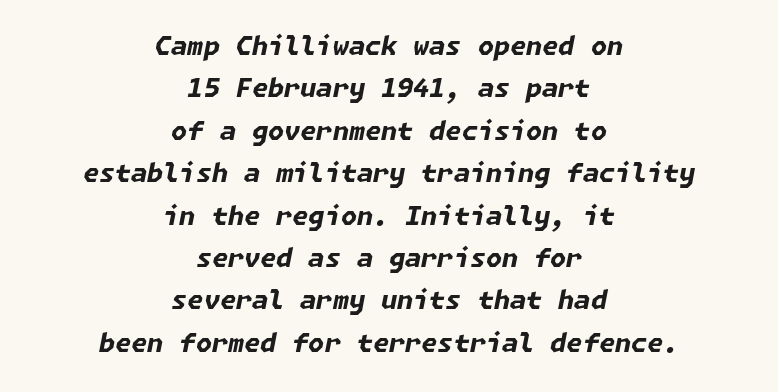
The image shows 26 px bold type, italic (leaning right); set centered, normal line spacing (1.63x), normal letter spacing, not underlined.
